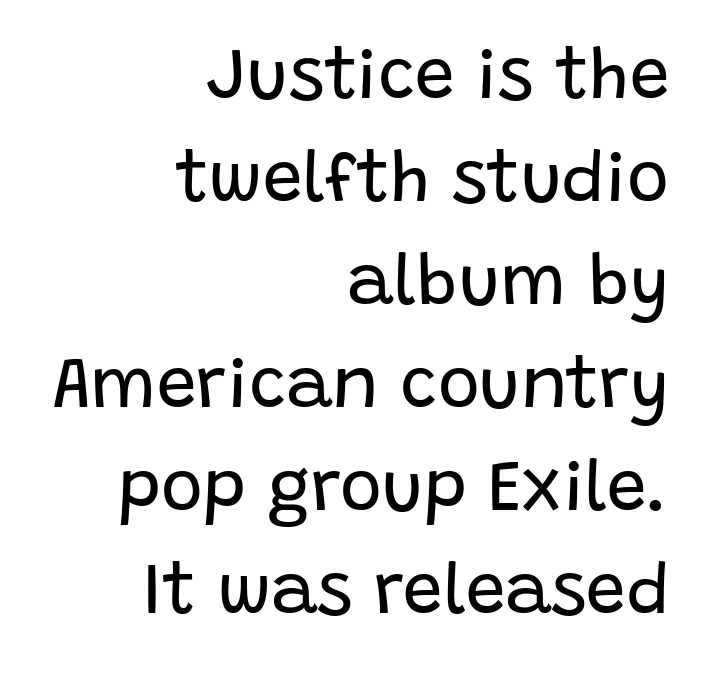
{"serif": "no", "italic": "no", "bold": "no", "weight": "regular", "width": "normal", "stroke_contrast": "low", "x_height": "large", "monospaced": "no", "underline": "no", "align": "right", "line_spacing": "normal", "line_spacing_ratio": 1.45, "letter_spacing": "normal", "letter_spacing_em": 0.0, "glyph_px": 71}
